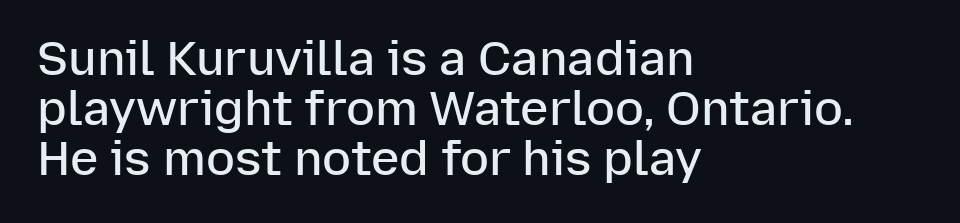
Q: Is the text bold? A: Semi-bold.
Q: Is the text italic (slanted)? A: No, it is upright.
Q: Is the typeface a serif or a sans-serif typeface? A: Sans-serif.
Q: Is the text underlined? A: No.
Q: How is the paragraph aligned? A: Left-aligned.
Q: Is the spacing between letters normal or unusually wide? A: Normal.
Q: Is the spacing between lines tight, normal or loose? A: Tight.
Q: Width (condensed, normal, or wide)? A: Normal.
Q: Stroke contrast? A: Low.
Q: x-height? A: Medium.
Q: Monospaced? A: No.
